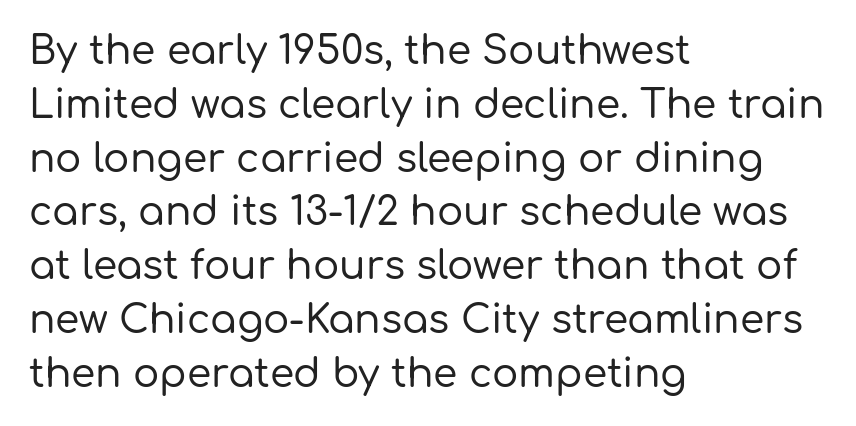
This sample uses a sans-serif face. Short note: letters normally spaced. The letters stand straight up with perfectly vertical stems. Honestly, the row spacing looks completely unremarkable.
